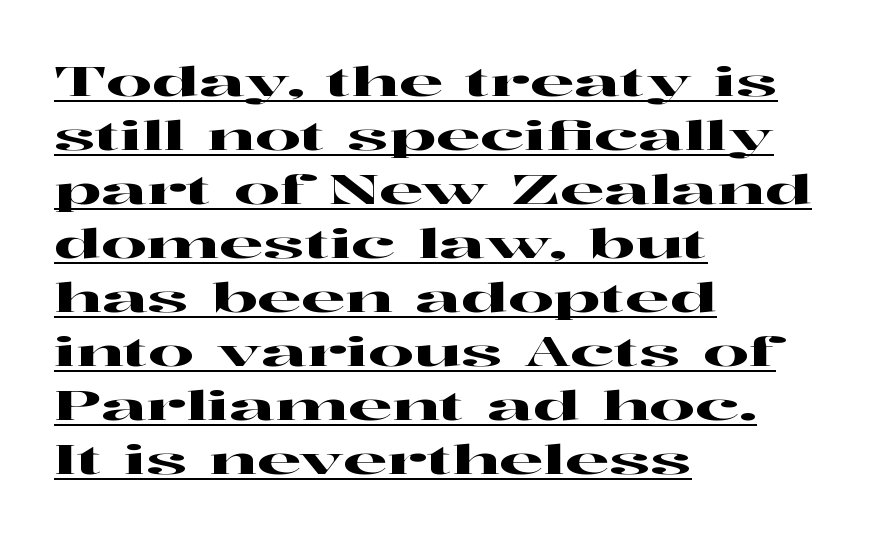
Varying glyph widths throughout — classic text-font behaviour. Compared with typical body copy, the letter spacing here is the same. Honestly, the row spacing looks completely unremarkable. Every character sits straight up, as roman type does. Somebody hit Ctrl+U on this one — the words are underlined. The ragged edge is on the right, which tells us the setting is flush left.
